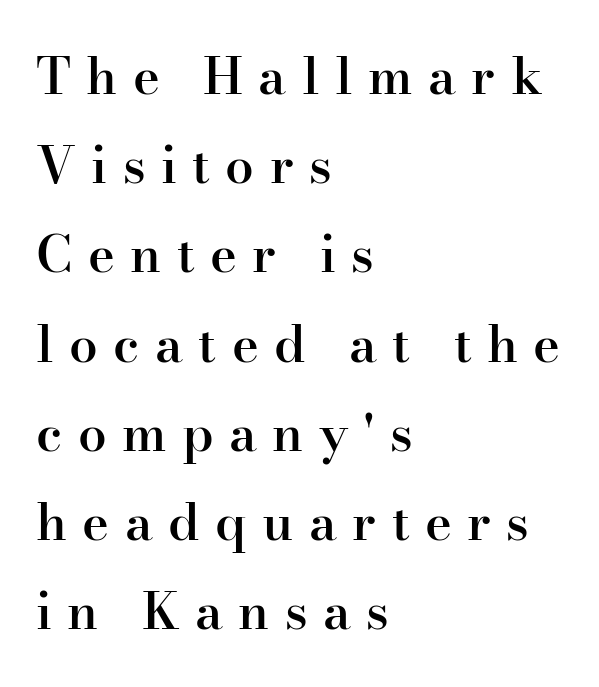
The image shows 51 px semibold serif type, upright; set left-aligned, line spacing 1.75x, unusually wide letter spacing (+0.3 em), not underlined; high stroke contrast and a small x-height.
